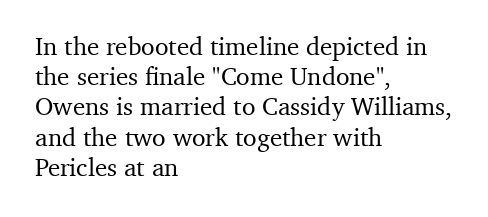
Q: Is the text italic (slanted)? A: No, it is upright.
Q: Is the text underlined? A: No.
Q: How is the paragraph aligned? A: Left-aligned.
Q: Is the spacing between letters normal or unusually wide? A: Normal.
